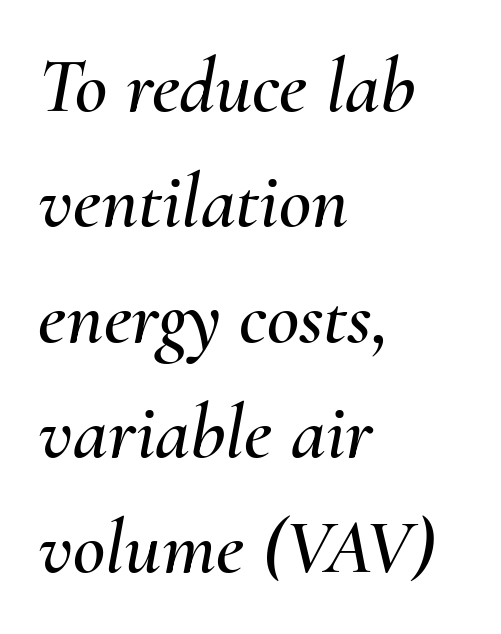
The image shows 79 px text type, italic (leaning right); set left-aligned, normal line spacing (1.46x), normal letter spacing, not underlined; medium stroke contrast and a small x-height.
